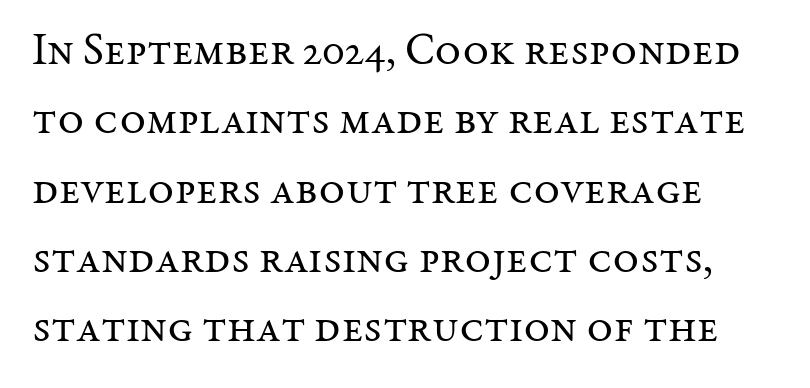
The passage shown is not underscored anywhere. The type sits square on the baseline with zero lean. Layout note: lines flush left. Nothing unusual about the tracking: characters are spaced as the font intends. What kind of face is this? One with serifs. The designer left line spacing at the default.
